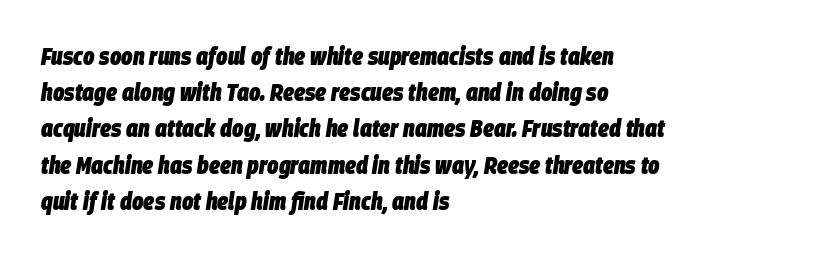
Q: Is the text bold? A: Yes.
Q: Is the text italic (slanted)? A: Yes, it leans right by about 9 degrees.
Q: Is the text underlined? A: No.
Q: How is the paragraph aligned? A: Left-aligned.
Q: Is the spacing between letters normal or unusually wide? A: Normal.
Q: Is the spacing between lines tight, normal or loose? A: Normal.
